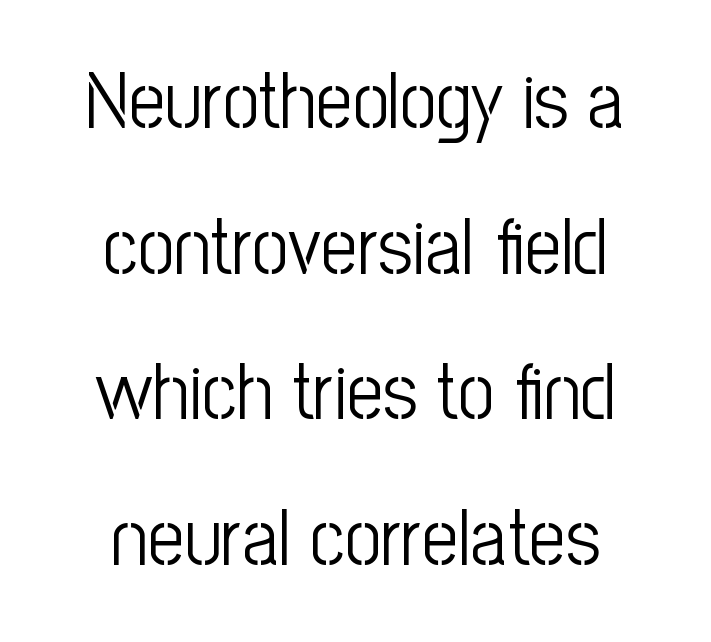
The image shows 80 px light, condensed sans-serif type, upright; set centered, line spacing 1.82x, normal letter spacing, not underlined; low stroke contrast and a medium x-height.
